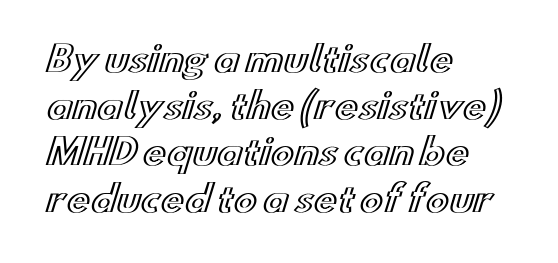
{"width": "wide", "x_height": "small", "monospaced": "no", "underline": "no", "align": "left", "line_spacing": "normal", "line_spacing_ratio": 1.33, "letter_spacing": "normal", "letter_spacing_em": 0.0, "glyph_px": 35}
